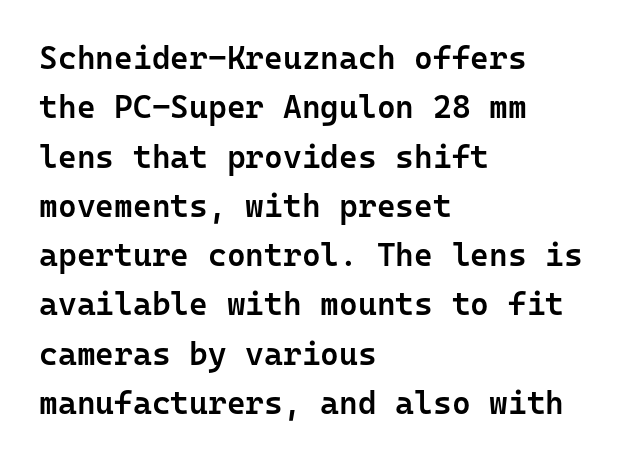
{"serif": "no", "italic": "no", "bold": "semi", "weight": "semibold", "width": "normal", "stroke_contrast": "low", "x_height": "medium", "monospaced": "yes", "underline": "no", "align": "left", "line_spacing": "normal", "line_spacing_ratio": 1.54, "letter_spacing": "normal", "letter_spacing_em": 0.0, "glyph_px": 32}
